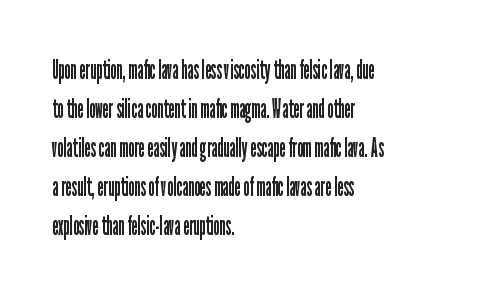
The image shows 27 px text type, upright; set left-aligned, normal line spacing (1.44x), normal letter spacing, not underlined.
